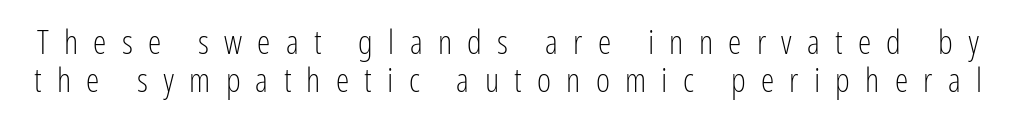
The image shows 34 px light, condensed sans-serif type, upright; set tight line spacing (1.13x), unusually wide letter spacing (+0.45 em), not underlined; low stroke contrast and a medium x-height.
